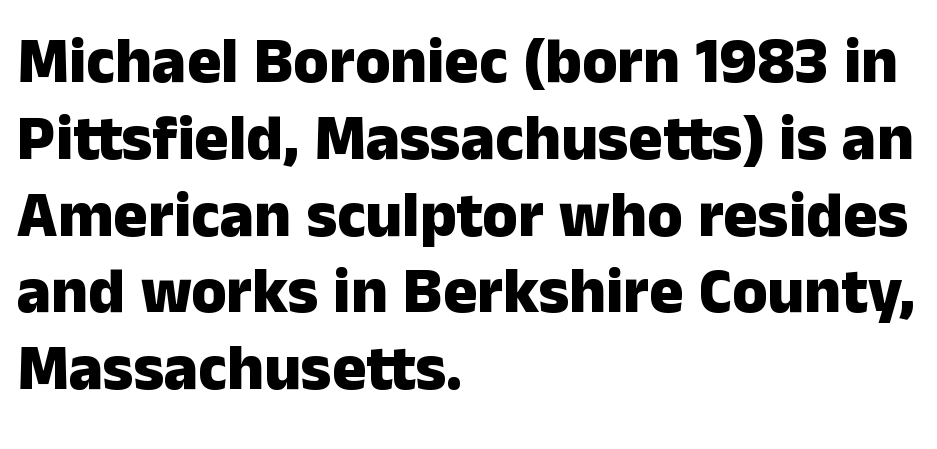
Italic: no, the glyphs are upright roman. Strokes here are thick enough to call this a true bold. Looks like regular typesetting: each glyph gets only the width it needs. Letter spacing: default. This rendering employs a face without finishing strokes, i.e., a sans-serif.
